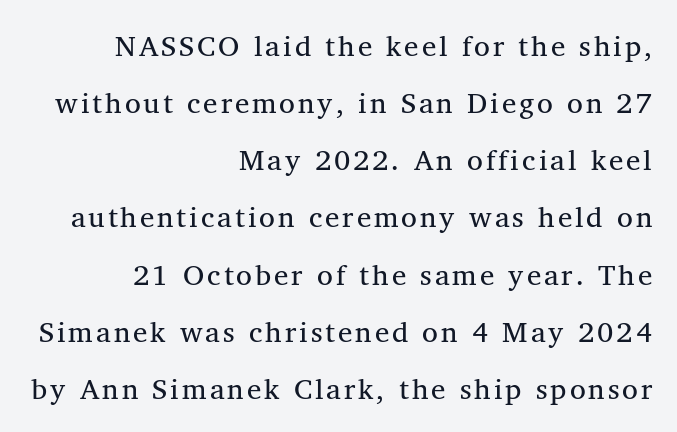
{"serif": "yes", "bold": "no", "weight": "regular", "width": "normal", "stroke_contrast": "medium", "x_height": "medium", "monospaced": "no", "underline": "no", "align": "right", "line_spacing": "loose", "line_spacing_ratio": 1.97, "glyph_px": 29}
